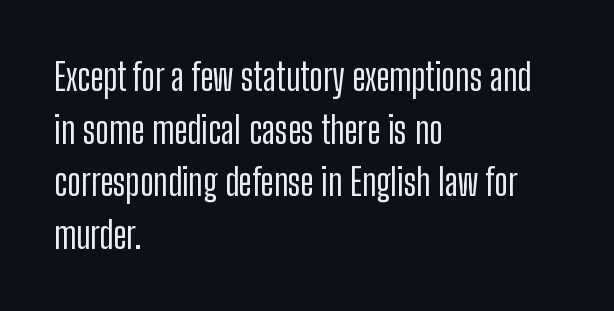
The image shows 37 px condensed sans-serif type, upright; set left-aligned, normal line spacing (1.42x), normal letter spacing, not underlined; low stroke contrast and a medium x-height.
